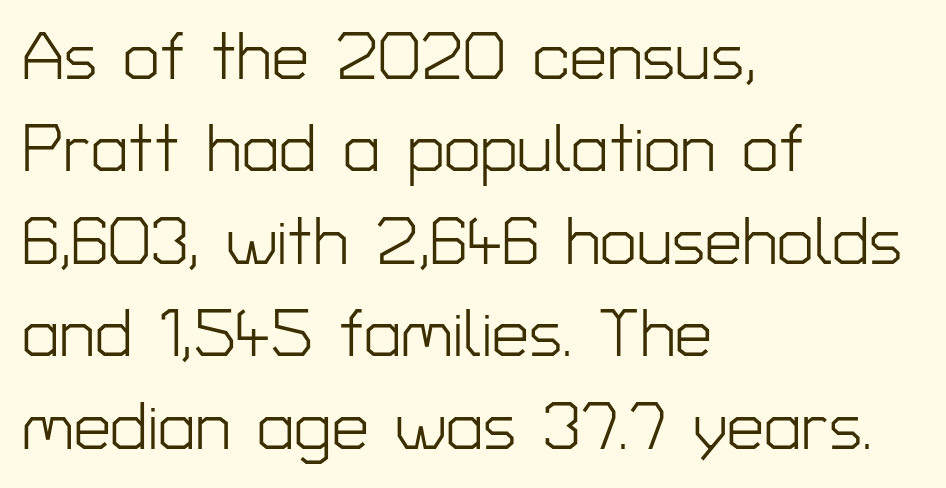
Q: Is the text bold? A: No.
Q: Is the text italic (slanted)? A: No, it is upright.
Q: Is the typeface a serif or a sans-serif typeface? A: Sans-serif.
Q: Is the text underlined? A: No.
Q: How is the paragraph aligned? A: Left-aligned.
Q: Is the spacing between letters normal or unusually wide? A: Normal.
Q: Is the spacing between lines tight, normal or loose? A: Normal.
Q: Width (condensed, normal, or wide)? A: Normal.
Q: Stroke contrast? A: Low.
Q: x-height? A: Medium.
Q: Monospaced? A: No.
